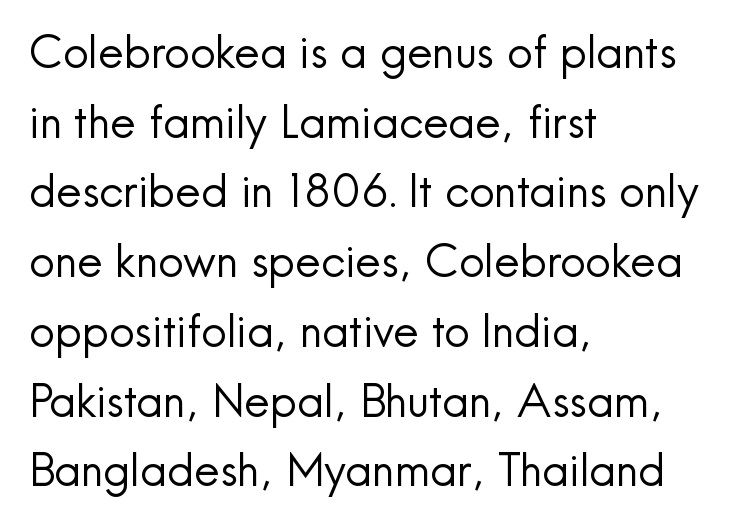
Q: Is the text bold? A: No.
Q: Is the text italic (slanted)? A: No, it is upright.
Q: Is the typeface a serif or a sans-serif typeface? A: Sans-serif.
Q: Is the text underlined? A: No.
Q: How is the paragraph aligned? A: Left-aligned.
Q: Is the spacing between letters normal or unusually wide? A: Normal.
Q: Is the spacing between lines tight, normal or loose? A: Normal.
Q: Width (condensed, normal, or wide)? A: Normal.
Q: x-height? A: Small.
Q: Monospaced? A: No.
